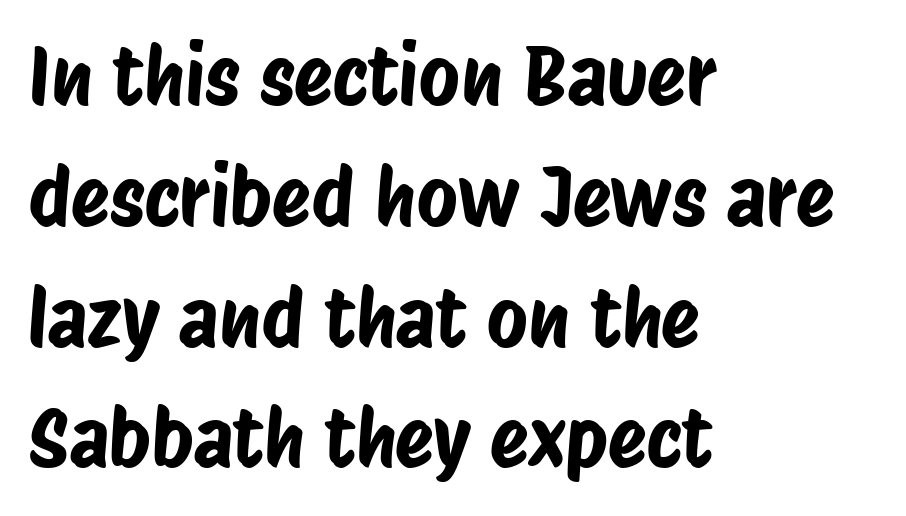
Q: Is the typeface a serif or a sans-serif typeface? A: Sans-serif.
Q: Is the text underlined? A: No.
Q: How is the paragraph aligned? A: Left-aligned.
Q: Is the spacing between letters normal or unusually wide? A: Normal.
Q: Is the spacing between lines tight, normal or loose? A: Normal.
Q: Width (condensed, normal, or wide)? A: Condensed.
Q: Stroke contrast? A: Low.
Q: x-height? A: Large.
Q: Monospaced? A: No.
